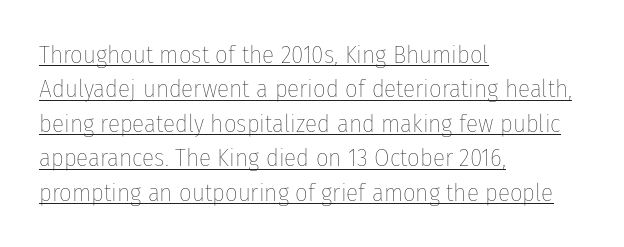
{"italic": "no", "bold": "no", "underline": "yes", "align": "left", "line_spacing": "normal", "line_spacing_ratio": 1.38, "letter_spacing": "normal", "letter_spacing_em": 0.0, "glyph_px": 25}
